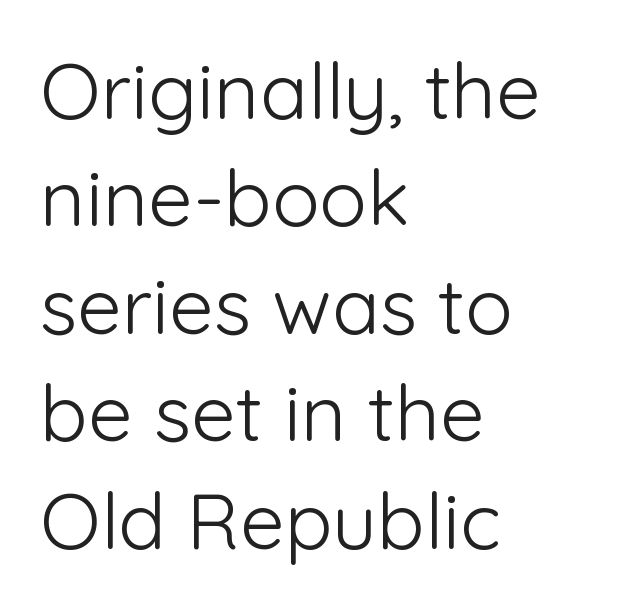
Typeset ragged right — the left edge is the straight one. The lines sit at an ordinary, default distance from one another. Here the glyphs are tracked normally, forming tight word shapes. The typography opts for an upright posture over an oblique one. The rendering uses natural spacing where letterforms have individual widths.
